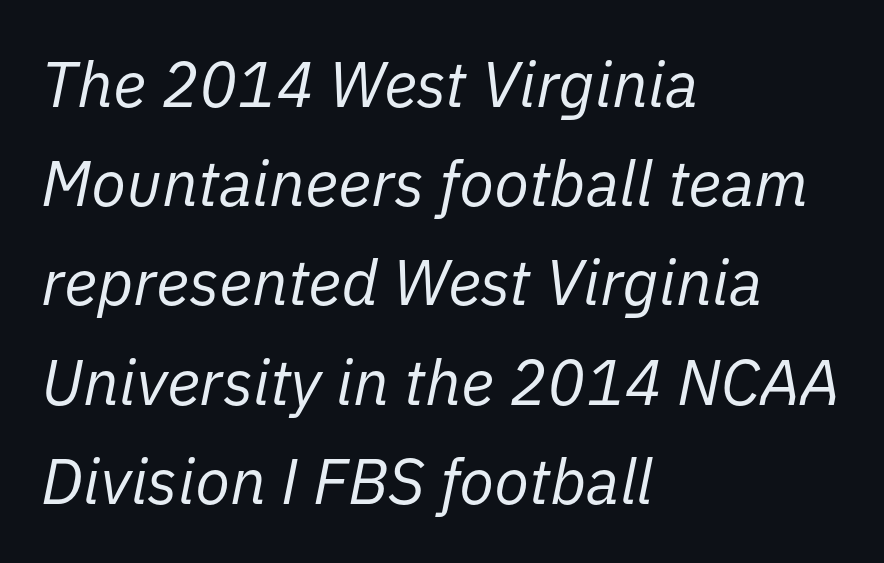
The image shows 64 px regular-weight type, italic (leaning right); set left-aligned, normal line spacing (1.55x), normal letter spacing, not underlined; low stroke contrast and a medium x-height.
